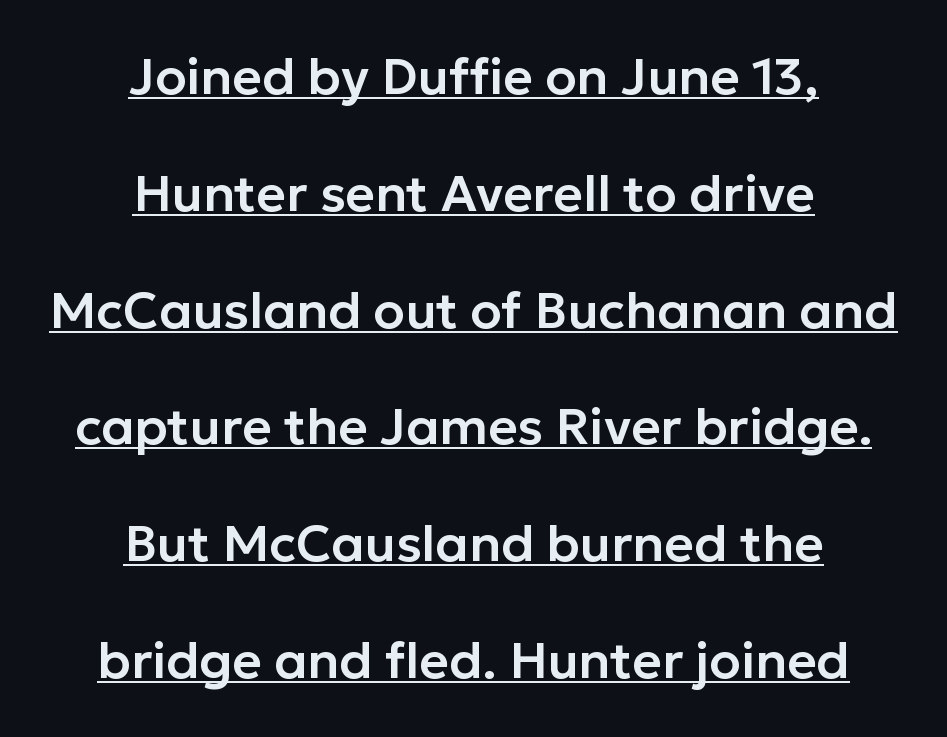
The image shows 51 px sans-serif type, upright; set centered, loose line spacing (2.29x), normal letter spacing, underlined; low stroke contrast and a medium x-height.
